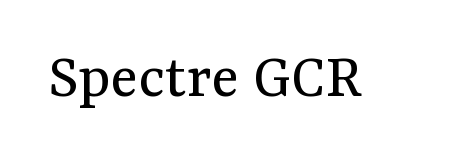
The passage shown has conventional tracking throughout. The typography opts for an upright posture over an oblique one. Serif or sans? Serif — the stroke terminals have little feet. The letters advance in unequal steps, a hallmark of proportional type. No letter is thick-stroked: the sample isn't bold. Any mark beneath the type? The region is blank.
